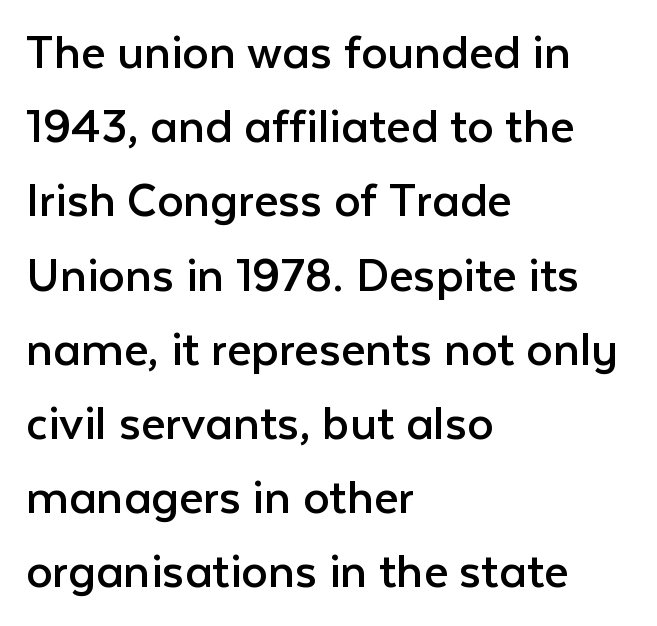
Q: Is the text bold? A: No.
Q: Is the text italic (slanted)? A: No, it is upright.
Q: Is the typeface a serif or a sans-serif typeface? A: Sans-serif.
Q: Is the text underlined? A: No.
Q: How is the paragraph aligned? A: Left-aligned.
Q: Is the spacing between letters normal or unusually wide? A: Normal.
Q: Is the spacing between lines tight, normal or loose? A: Normal.
Q: Width (condensed, normal, or wide)? A: Normal.
Q: Stroke contrast? A: Low.
Q: x-height? A: Medium.
Q: Monospaced? A: No.
